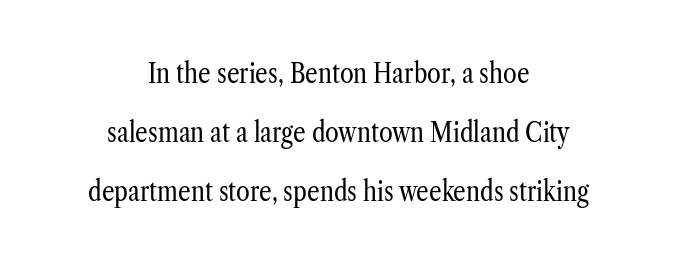
The image shows 28 px regular-weight, condensed serif type, upright; set centered, loose line spacing (2.11x), normal letter spacing, not underlined; low stroke contrast and a medium x-height.
